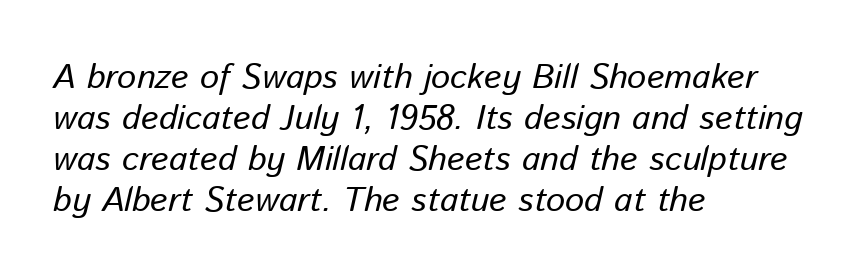
You can tell it's italic because the verticals aren't actually vertical. Note the varied advance widths — an 'i' is clearly narrower than an 'm'. Compared with typical body copy, the letter spacing here is the same. Check the space under the baseline: it is left empty. Casual observation: everything's shoved over to the left.
